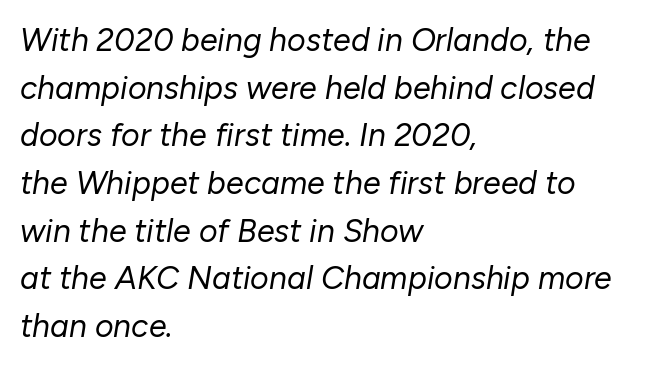
Q: Is the text bold? A: No.
Q: Is the text italic (slanted)? A: Yes, it leans right by about 10 degrees.
Q: Is the text underlined? A: No.
Q: How is the paragraph aligned? A: Left-aligned.
Q: Is the spacing between letters normal or unusually wide? A: Normal.
Q: Is the spacing between lines tight, normal or loose? A: Normal.
Q: Width (condensed, normal, or wide)? A: Normal.
Q: Stroke contrast? A: Low.
Q: x-height? A: Medium.
Q: Monospaced? A: No.
